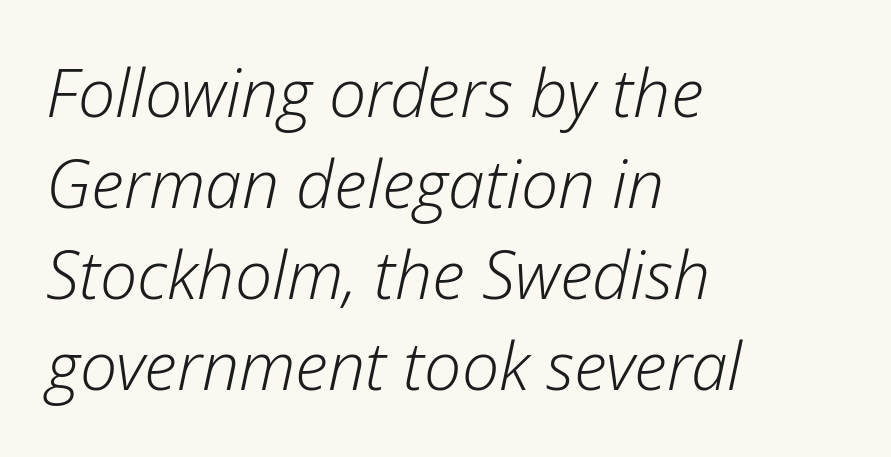
{"italic": "yes", "lean": "right", "slant_degrees": 12, "bold": "no", "weight": "light", "width": "normal", "stroke_contrast": "low", "x_height": "medium", "monospaced": "no", "underline": "no", "align": "left", "line_spacing": "normal", "line_spacing_ratio": 1.38, "letter_spacing": "normal", "letter_spacing_em": 0.0, "glyph_px": 66}
